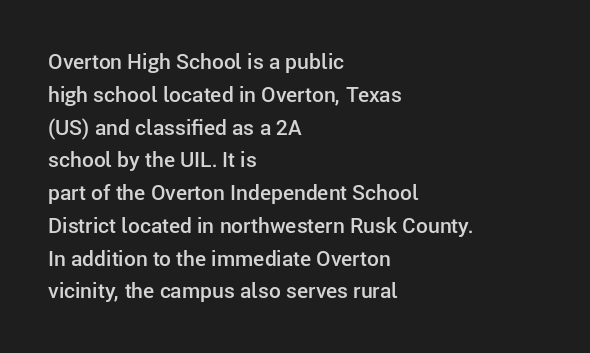
Q: Is the text bold? A: Semi-bold.
Q: Is the text italic (slanted)? A: No, it is upright.
Q: Is the text underlined? A: No.
Q: How is the paragraph aligned? A: Left-aligned.
Q: Is the spacing between letters normal or unusually wide? A: Normal.
Q: Is the spacing between lines tight, normal or loose? A: Normal.
